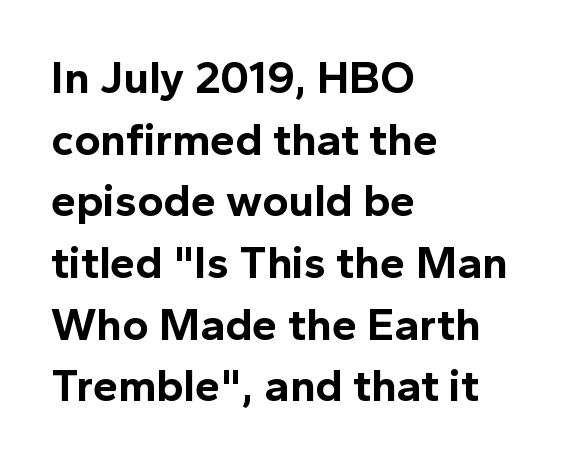
{"serif": "no", "italic": "no", "bold": "yes", "weight": "bold", "width": "normal", "x_height": "medium", "monospaced": "no", "underline": "no", "align": "left", "line_spacing": "normal", "line_spacing_ratio": 1.37, "letter_spacing": "normal", "letter_spacing_em": 0.0, "glyph_px": 45}
